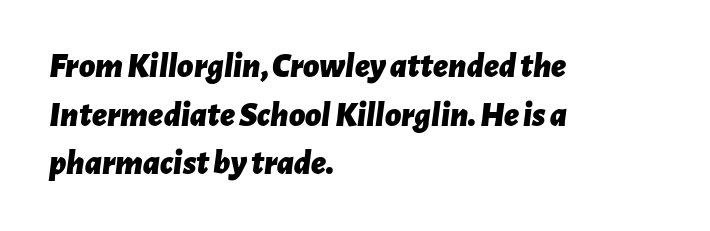
{"italic": "yes", "lean": "right", "slant_degrees": 7, "bold": "yes", "weight": "bold", "width": "normal", "stroke_contrast": "low", "x_height": "medium", "monospaced": "no", "underline": "no", "align": "left", "line_spacing": "normal", "line_spacing_ratio": 1.39, "letter_spacing": "normal", "letter_spacing_em": 0.0, "glyph_px": 35}
